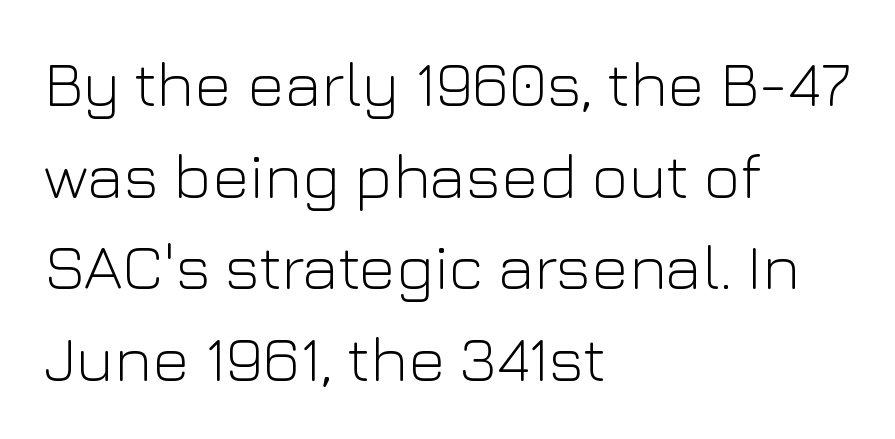
{"serif": "no", "italic": "no", "bold": "no", "weight": "light", "width": "normal", "stroke_contrast": "low", "x_height": "medium", "monospaced": "no", "underline": "no", "align": "left", "line_spacing": "normal", "line_spacing_ratio": 1.43, "letter_spacing": "normal", "letter_spacing_em": 0.0, "glyph_px": 64}
